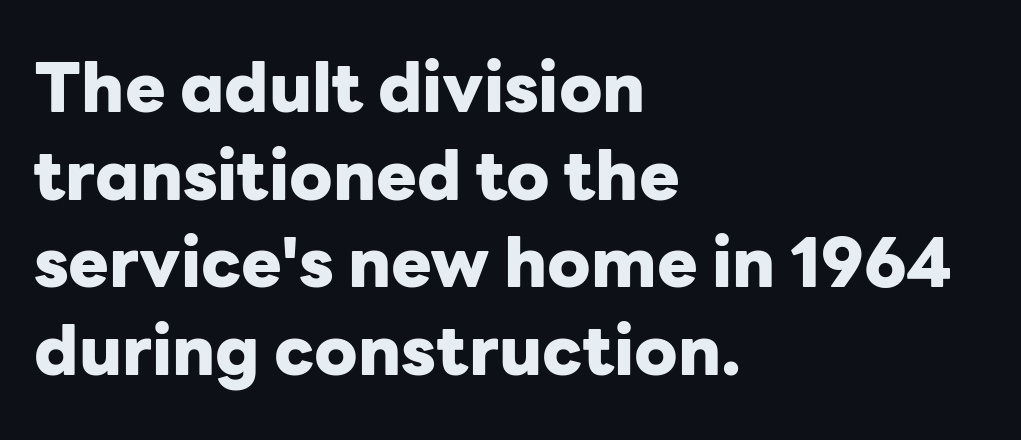
The leading is moderate, giving the passage an even texture. Nobody drew a line under any word here. Spacing verdict: proportional, widths tailored to each character. Posture: vertical.
